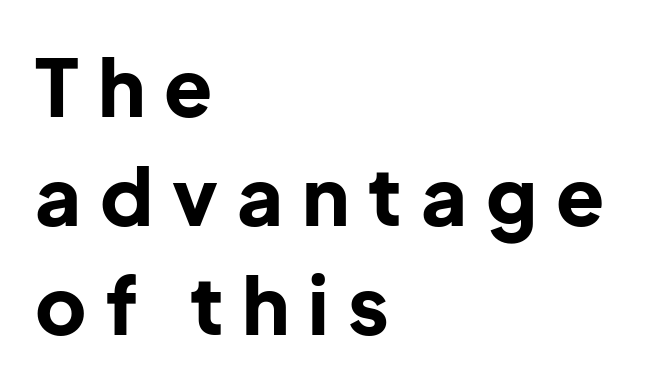
The image shows 79 px bold sans-serif type, upright; set left-aligned, normal line spacing (1.38x), unusually wide letter spacing (+0.24 em), not underlined; low stroke contrast and a medium x-height.
